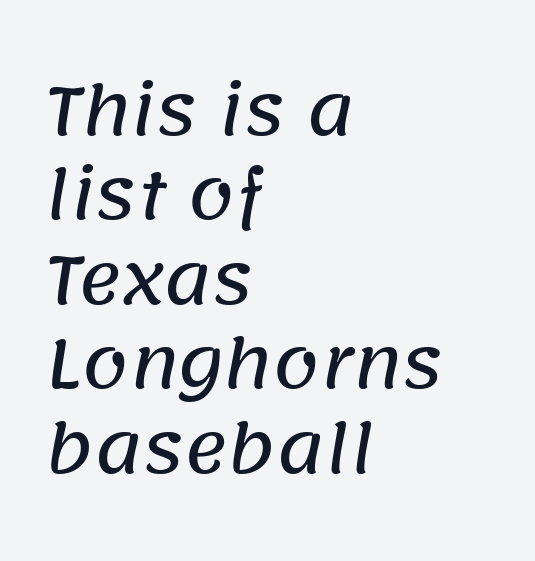
The image shows 66 px sans-serif type; set left-aligned, normal line spacing (1.28x), normal letter spacing, not underlined; low stroke contrast and a large x-height.
